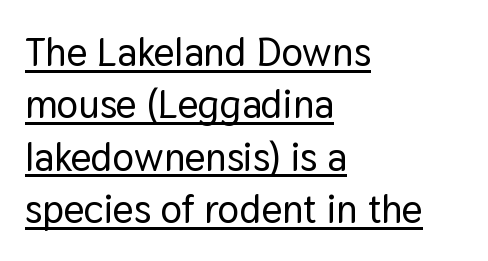
{"serif": "no", "italic": "no", "width": "normal", "stroke_contrast": "low", "x_height": "medium", "monospaced": "no", "underline": "yes", "align": "left", "line_spacing": "normal", "line_spacing_ratio": 1.31, "letter_spacing": "normal", "letter_spacing_em": 0.0, "glyph_px": 40}
